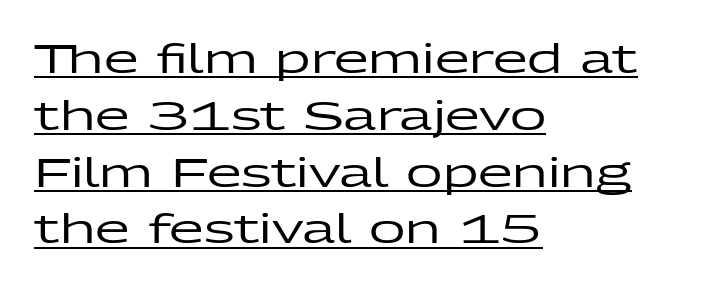
The typeface chosen for these lines omits serifs. A baseline rule has been typeset under these characters. Horizontal bands of white between lines are of average thickness. Is this a fixed-width face? No — the glyphs have proportional, varying widths. The paragraph has a hard left edge and a soft right edge. The tracking reads as untouched default to a designer's eye.
